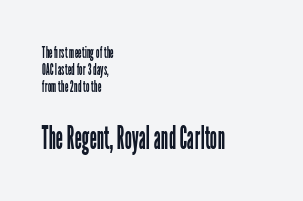
Q: Is the text bold? A: No.
Q: Is the text italic (slanted)? A: No, it is upright.
Q: Is the typeface a serif or a sans-serif typeface? A: Sans-serif.
Q: Is the text underlined? A: No.
Q: How is the paragraph aligned? A: Left-aligned.
Q: Is the spacing between letters normal or unusually wide? A: Normal.
Q: Is the spacing between lines tight, normal or loose? A: Tight.
Q: Which block of text is set in a larger size, the first (top) or the second (bottom)? A: The second (bottom) one.
Q: Width (condensed, normal, or wide)? A: Condensed.
Q: Stroke contrast? A: Low.
Q: x-height? A: Medium.
Q: Monospaced? A: No.
